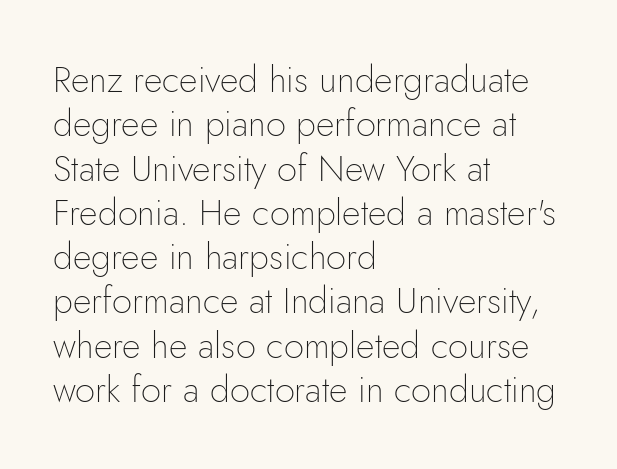
{"serif": "no", "italic": "no", "bold": "no", "weight": "thin", "width": "normal", "stroke_contrast": "low", "x_height": "small", "monospaced": "no", "underline": "no", "align": "left", "line_spacing_ratio": 1.23, "letter_spacing": "normal", "letter_spacing_em": 0.0, "glyph_px": 36}
